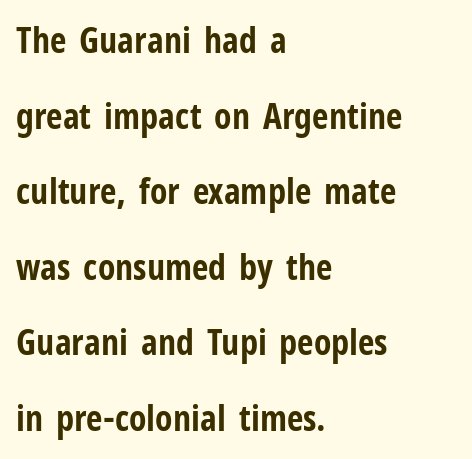
The image shows 36 px bold, condensed sans-serif type, upright; set left-aligned, loose line spacing (2.1x), normal letter spacing, not underlined; low stroke contrast and a medium x-height.
